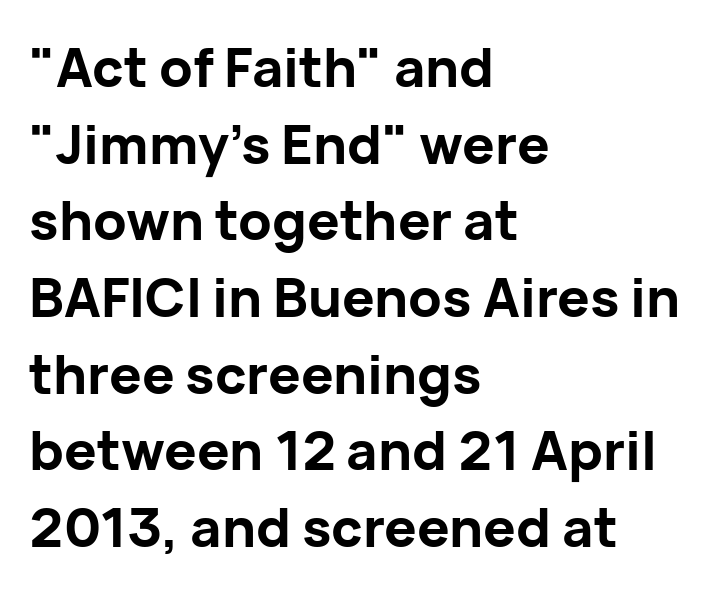
{"serif": "no", "italic": "no", "bold": "yes", "weight": "bold", "width": "normal", "stroke_contrast": "low", "x_height": "medium", "monospaced": "no", "underline": "no", "align": "left", "line_spacing": "normal", "line_spacing_ratio": 1.42, "letter_spacing": "normal", "letter_spacing_em": 0.0, "glyph_px": 54}
